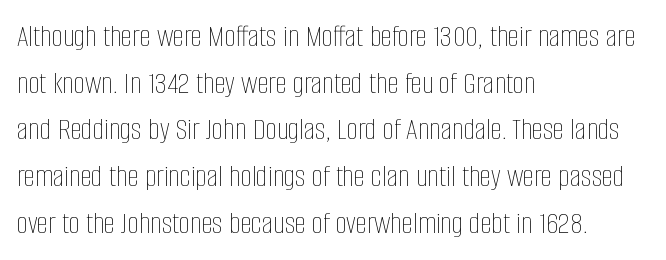
{"italic": "no", "bold": "no", "weight": "thin", "width": "condensed", "stroke_contrast": "low", "x_height": "large", "monospaced": "no", "underline": "no", "align": "left", "line_spacing": "normal", "line_spacing_ratio": 1.46, "letter_spacing": "normal", "letter_spacing_em": 0.0, "glyph_px": 32}
